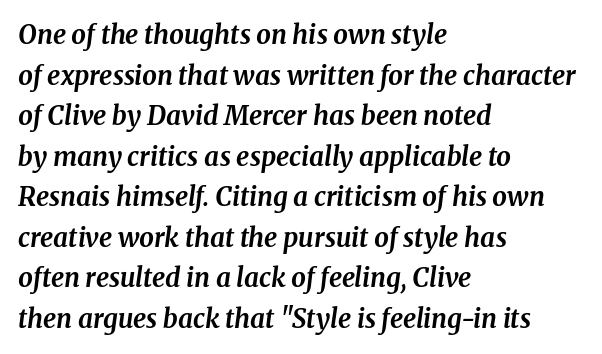
{"italic": "yes", "lean": "right", "slant_degrees": 8, "bold": "yes", "underline": "no", "align": "left", "line_spacing": "normal", "line_spacing_ratio": 1.56, "letter_spacing": "normal", "letter_spacing_em": 0.0, "glyph_px": 26}
